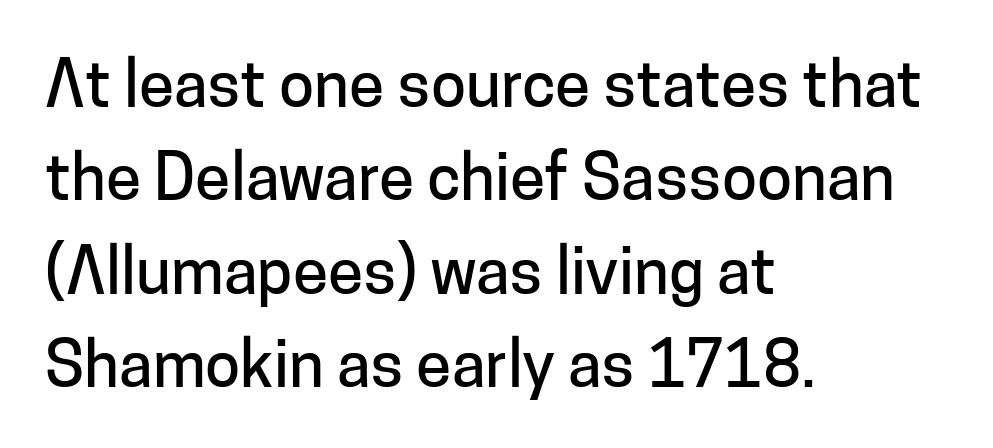
{"serif": "no", "italic": "no", "width": "normal", "stroke_contrast": "low", "x_height": "medium", "monospaced": "no", "underline": "no", "align": "left", "line_spacing": "normal", "line_spacing_ratio": 1.46, "letter_spacing": "normal", "letter_spacing_em": 0.0, "glyph_px": 64}
